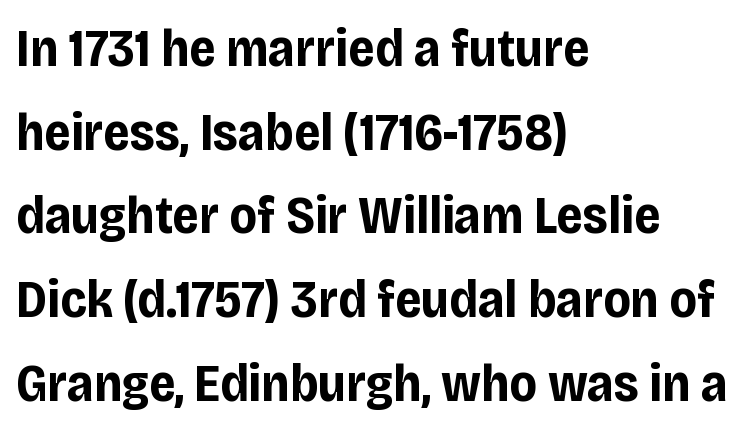
Q: Is the text bold? A: Yes.
Q: Is the text italic (slanted)? A: No, it is upright.
Q: Is the typeface a serif or a sans-serif typeface? A: Sans-serif.
Q: Is the text underlined? A: No.
Q: How is the paragraph aligned? A: Left-aligned.
Q: Is the spacing between letters normal or unusually wide? A: Normal.
Q: Is the spacing between lines tight, normal or loose? A: Normal.
Q: Width (condensed, normal, or wide)? A: Condensed.
Q: Stroke contrast? A: Low.
Q: x-height? A: Large.
Q: Monospaced? A: No.
